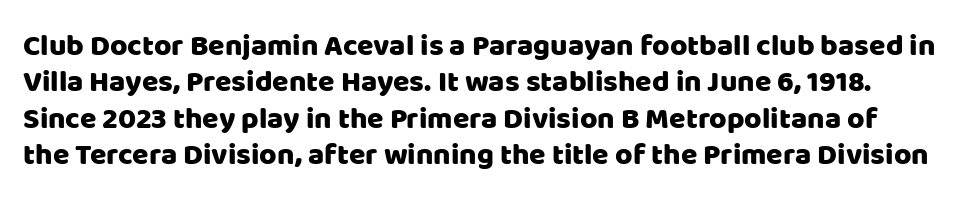
Spacing verdict: proportional, widths tailored to each character. The type is set solid horizontally, with unmodified tracking. Does the type have serifs? No, each stem ends abruptly. Letters rest on an invisible, unmarked baseline.
